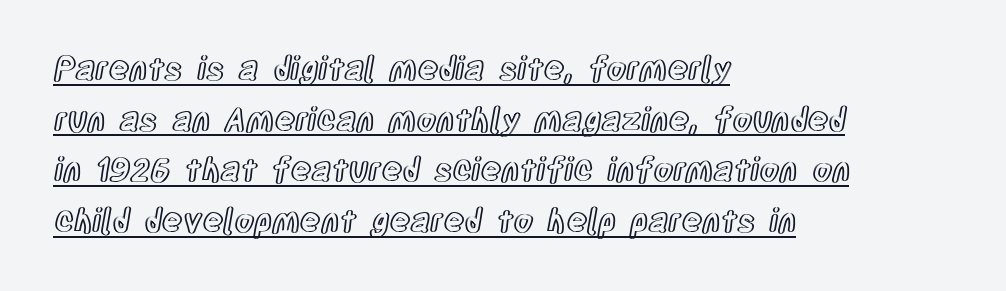
One-word summary of the alignment: left. This sample has the flowing, uneven cadence of proportional lettering. Spacing between characters is what you'd get straight out of the box.
